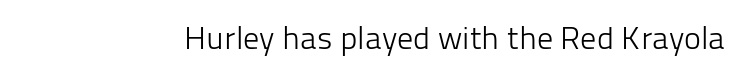
The image shows 32 px light sans-serif type, upright; set normal letter spacing, not underlined; low stroke contrast and a medium x-height.
